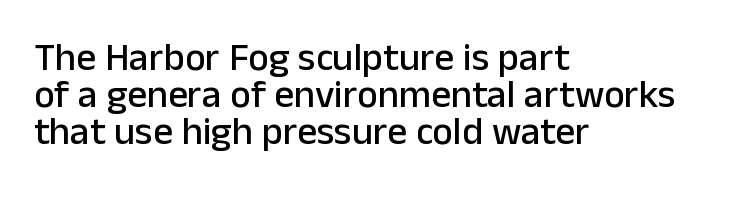
Q: Is the text italic (slanted)? A: No, it is upright.
Q: Is the typeface a serif or a sans-serif typeface? A: Sans-serif.
Q: Is the text underlined? A: No.
Q: How is the paragraph aligned? A: Left-aligned.
Q: Is the spacing between letters normal or unusually wide? A: Normal.
Q: Is the spacing between lines tight, normal or loose? A: Tight.
Q: Width (condensed, normal, or wide)? A: Normal.
Q: Stroke contrast? A: Low.
Q: x-height? A: Medium.
Q: Monospaced? A: No.
